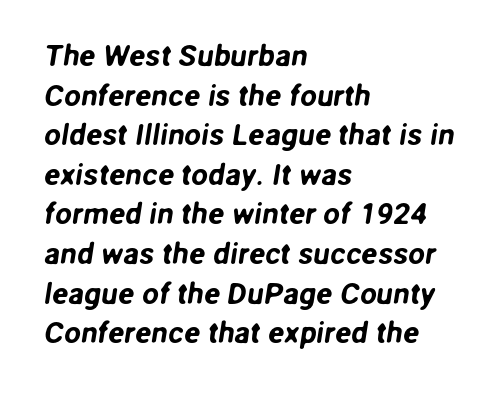
{"serif": "no", "width": "normal", "stroke_contrast": "low", "x_height": "medium", "monospaced": "no", "underline": "no", "align": "left", "line_spacing": "normal", "line_spacing_ratio": 1.32, "letter_spacing": "normal", "letter_spacing_em": 0.0, "glyph_px": 30}
